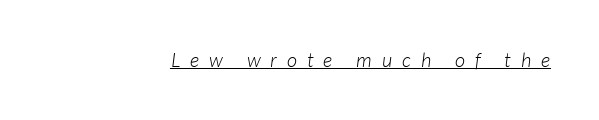
{"bold": "no", "underline": "yes", "letter_spacing": "wide", "letter_spacing_em": 0.5, "glyph_px": 20}
